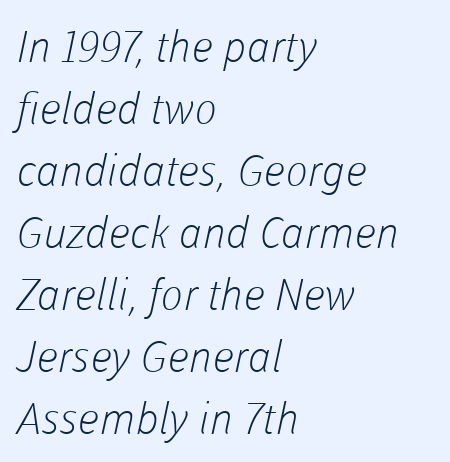
Q: Is the text bold? A: No.
Q: Is the typeface a serif or a sans-serif typeface? A: Sans-serif.
Q: Is the text underlined? A: No.
Q: How is the paragraph aligned? A: Left-aligned.
Q: Is the spacing between letters normal or unusually wide? A: Normal.
Q: Is the spacing between lines tight, normal or loose? A: Normal.
Q: Width (condensed, normal, or wide)? A: Normal.
Q: Stroke contrast? A: Low.
Q: x-height? A: Medium.
Q: Monospaced? A: No.
